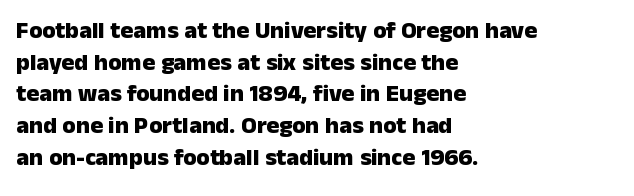
{"italic": "no", "bold": "yes", "underline": "no", "align": "left", "line_spacing": "normal", "line_spacing_ratio": 1.32, "letter_spacing": "normal", "letter_spacing_em": 0.0, "glyph_px": 24}
